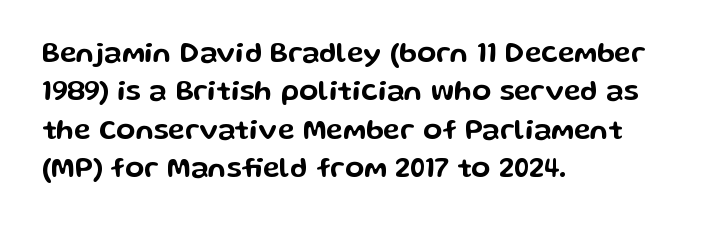
Q: Is the text italic (slanted)? A: No, it is upright.
Q: Is the typeface a serif or a sans-serif typeface? A: Sans-serif.
Q: Is the text underlined? A: No.
Q: How is the paragraph aligned? A: Left-aligned.
Q: Is the spacing between letters normal or unusually wide? A: Normal.
Q: Is the spacing between lines tight, normal or loose? A: Normal.
Q: Width (condensed, normal, or wide)? A: Wide.
Q: Stroke contrast? A: Low.
Q: x-height? A: Medium.
Q: Monospaced? A: No.
